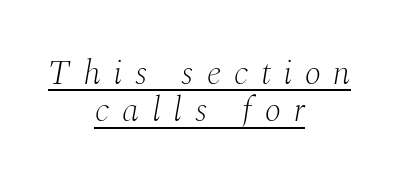
The image shows 34 px light serif type, italic (leaning right); set centered, tight line spacing (1.1x), unusually wide letter spacing (+0.38 em), underlined; medium stroke contrast and a medium x-height.
